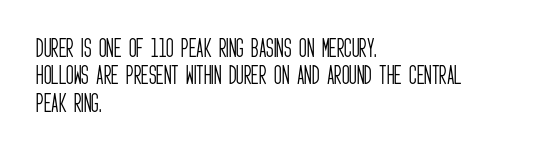
Reading down the block, your eye returns to a fixed left position each line. The weight tops out at a normal text grade. Interline gaps are of average width in this sample. The letters sit at their default tracking, neither squeezed nor spread.
